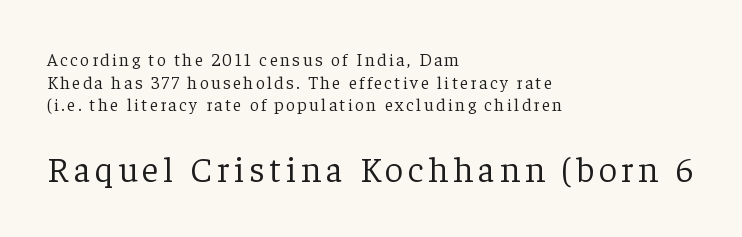
Layout note: lines flush left. You can tell from the footed stems that serif type was used. Here the designer chose a conventional face with non-uniform glyph widths. Successive baselines arrive at the customary interval. Upright lettering throughout.
